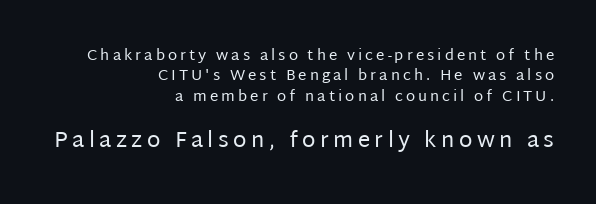
Q: Is the text bold? A: No.
Q: Is the text italic (slanted)? A: No, it is upright.
Q: Is the text underlined? A: No.
Q: How is the paragraph aligned? A: Right-aligned.
Q: Is the spacing between letters normal or unusually wide? A: Unusually wide.
Q: Is the spacing between lines tight, normal or loose? A: Normal.
Q: Which block of text is set in a larger size, the first (top) or the second (bottom)? A: The second (bottom) one.
